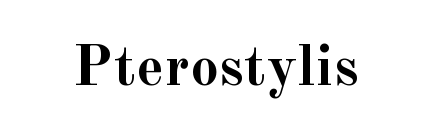
The image shows 58 px semibold serif type, upright; set normal letter spacing, not underlined; a small x-height.
